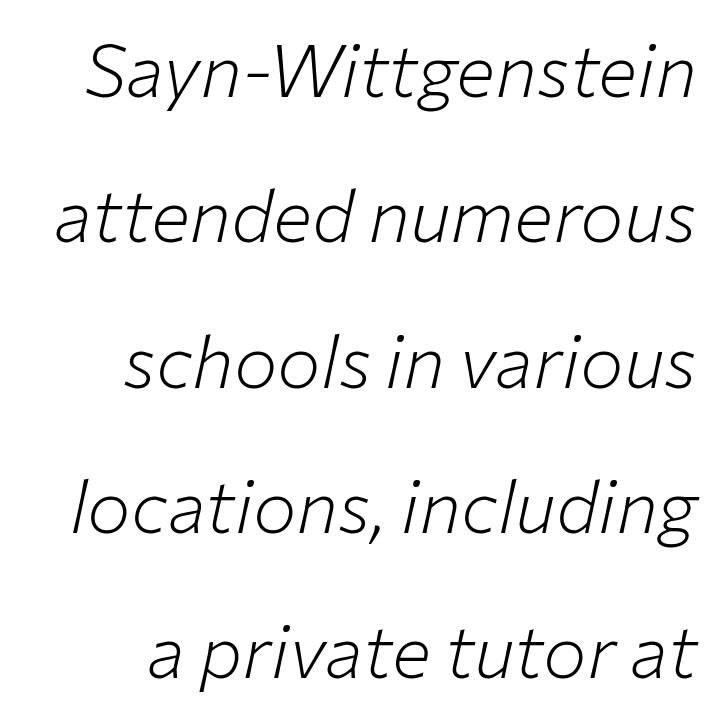
The image shows 73 px light type, italic (leaning right); set loose line spacing (1.99x), normal letter spacing, not underlined; low stroke contrast and a medium x-height.
